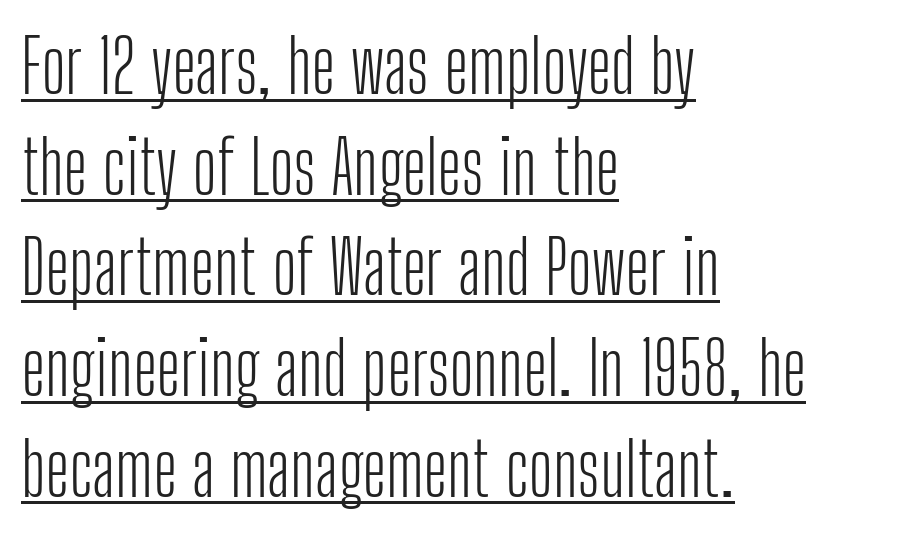
The image shows 74 px light, condensed sans-serif type, upright; set left-aligned, normal line spacing (1.36x), normal letter spacing, underlined; low stroke contrast and a medium x-height.
